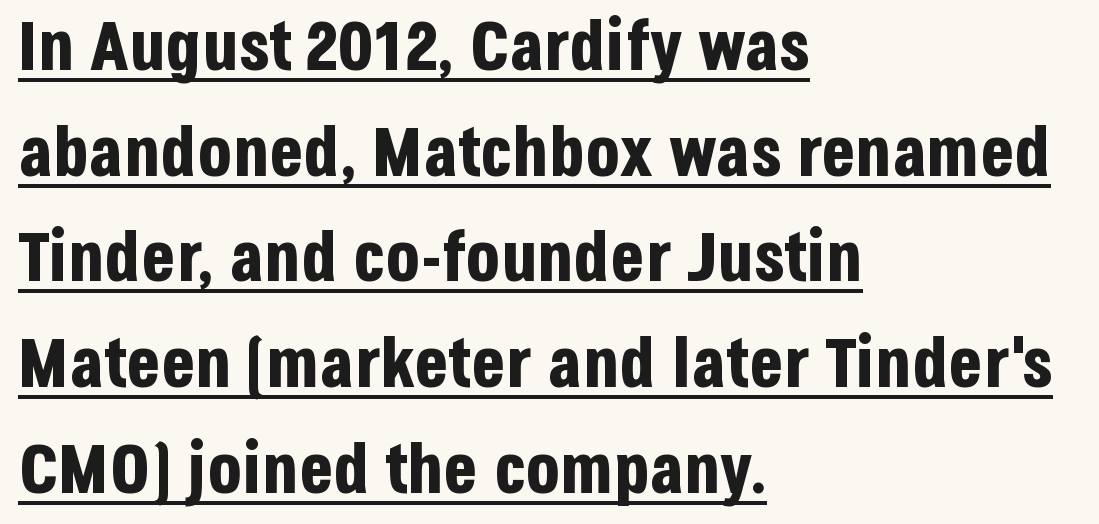
Students, observe: this is what conventionally led text looks like. These characters rest on top of a visible drawn line. Quick note: not italic, upright. Honestly, the letter spacing is just normal — you wouldn't notice it. Each glyph is drawn with heavy, bold strokes.
